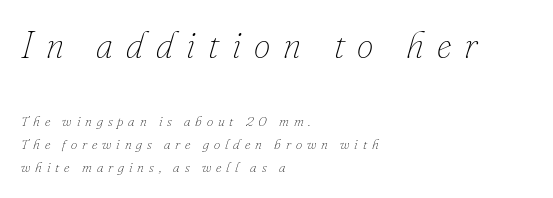
The image shows 37 px thin type, italic (leaning right); set left-aligned, normal line spacing (1.66x), unusually wide letter spacing (+0.35 em), not underlined; the first (top) block is 2.64x larger; low stroke contrast and a small x-height.
